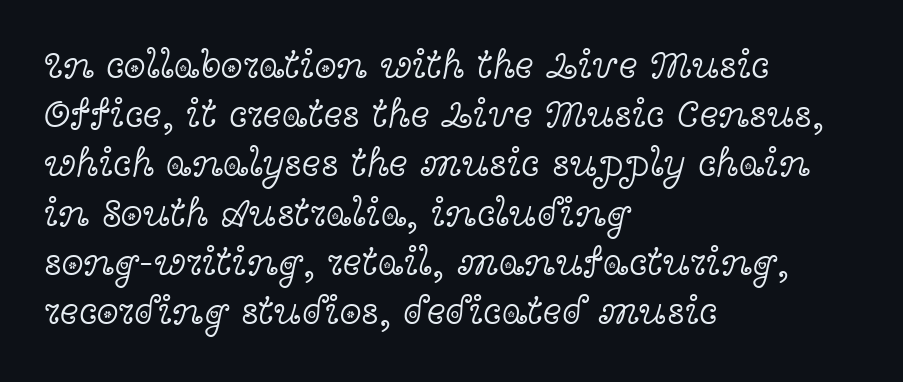
The image shows 40 px light, wide serif type; set left-aligned, line spacing 1.23x, normal letter spacing, not underlined; a medium x-height.
